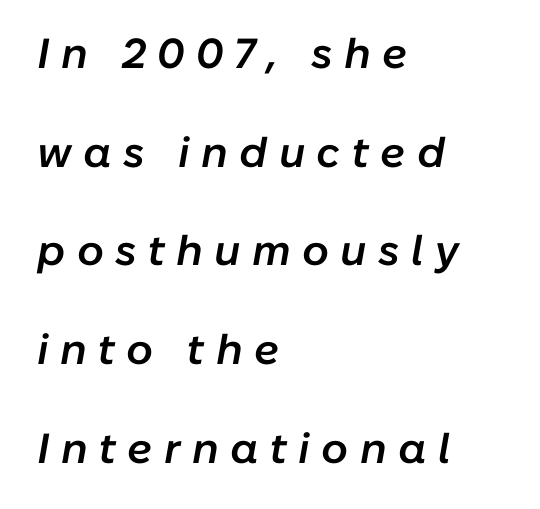
{"italic": "yes", "lean": "right", "slant_degrees": 10, "bold": "semi", "weight": "semibold", "width": "normal", "stroke_contrast": "low", "x_height": "medium", "monospaced": "no", "underline": "no", "align": "left", "line_spacing": "loose", "line_spacing_ratio": 2.35, "letter_spacing": "wide", "letter_spacing_em": 0.27, "glyph_px": 42}
